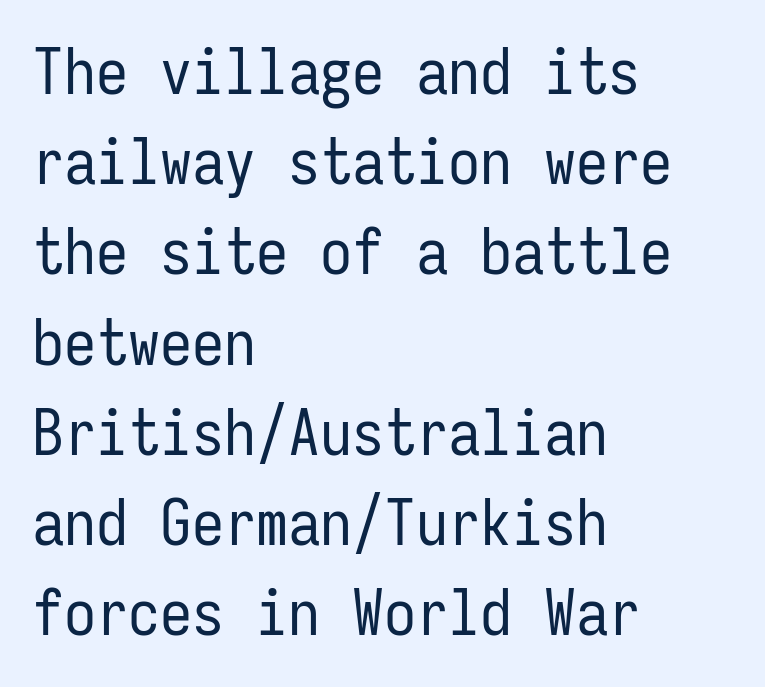
{"serif": "no", "italic": "no", "bold": "no", "weight": "regular", "width": "condensed", "stroke_contrast": "low", "x_height": "medium", "monospaced": "yes", "underline": "no", "align": "left", "line_spacing": "normal", "line_spacing_ratio": 1.41, "letter_spacing": "normal", "letter_spacing_em": 0.0, "glyph_px": 64}
